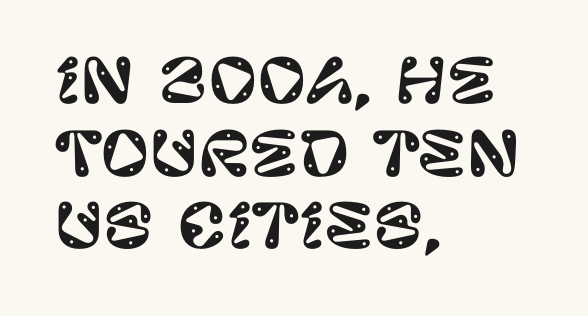
The image shows 60 px sans-serif type; set left-aligned, line spacing 1.21x, normal letter spacing, not underlined; low stroke contrast and a large x-height.
